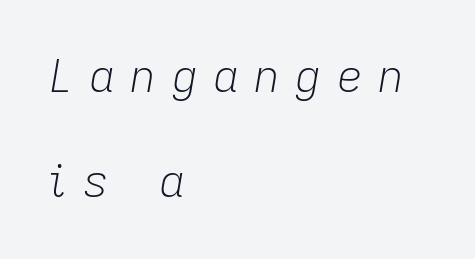
The axis of the letterforms is tilted away from vertical. Think standard paragraph weight, or any step lighter than that. Anything drawn beneath the words? Only blank space. Each new line begins a long way beneath the previous one. The ragged edge is on the right, which tells us the setting is flush left. Character widths vary here, with narrow letters taking less room than wide ones.
